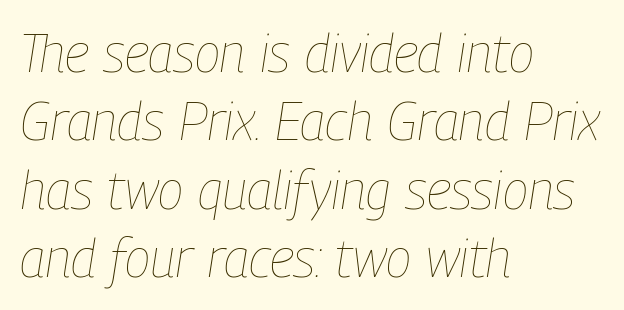
Q: Is the text bold? A: No.
Q: Is the text italic (slanted)? A: Yes, it leans right by about 9 degrees.
Q: Is the text underlined? A: No.
Q: How is the paragraph aligned? A: Left-aligned.
Q: Is the spacing between letters normal or unusually wide? A: Normal.
Q: Is the spacing between lines tight, normal or loose? A: Normal.
Q: Width (condensed, normal, or wide)? A: Condensed.
Q: Stroke contrast? A: Low.
Q: x-height? A: Medium.
Q: Monospaced? A: No.
